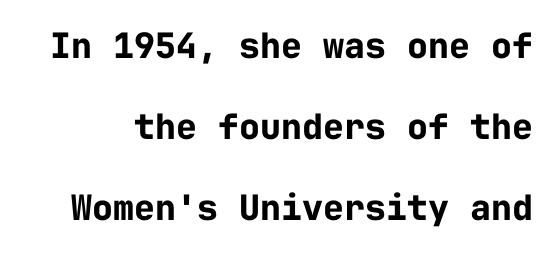
The typesetting leans heavy: a genuine bold. Standard letterfit; no display-style spreading of the glyphs. To sum up the face: it is a sans, with no serifs. Think of a typewriter: that constant character pitch is what you see here. The words here are not underlined. Unlike italic type, these characters show no tilt at all.
